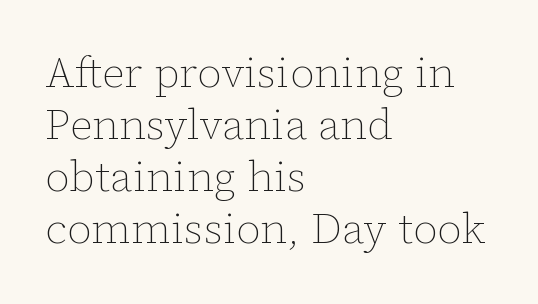
The image shows 43 px thin type, upright; set left-aligned, line spacing 1.21x, normal letter spacing, not underlined; low stroke contrast and a medium x-height.
